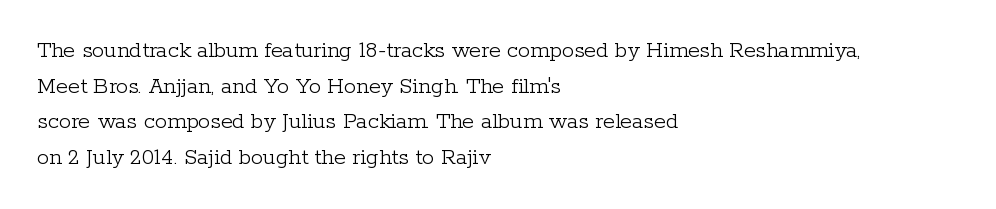
The image shows 24 px text type, upright; set left-aligned, normal line spacing (1.48x), normal letter spacing, not underlined.
